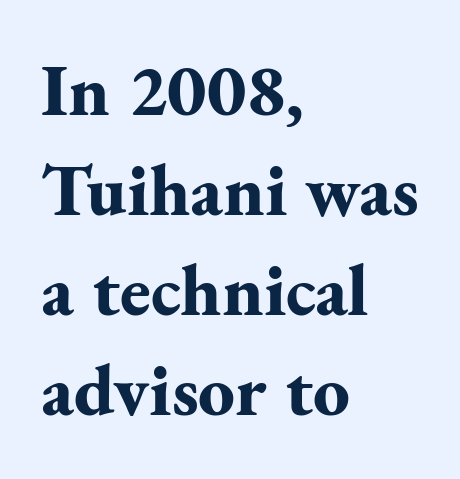
The image shows 73 px bold serif type, upright; set left-aligned, normal line spacing (1.37x), normal letter spacing, not underlined; medium stroke contrast and a small x-height.
